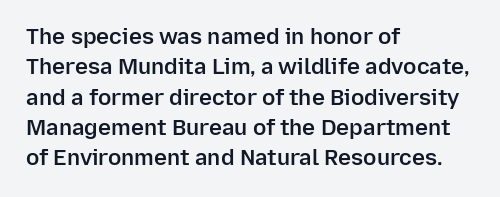
{"italic": "no", "bold": "semi", "underline": "no", "align": "left", "line_spacing": "normal", "line_spacing_ratio": 1.38, "letter_spacing": "normal", "letter_spacing_em": 0.0, "glyph_px": 22}
